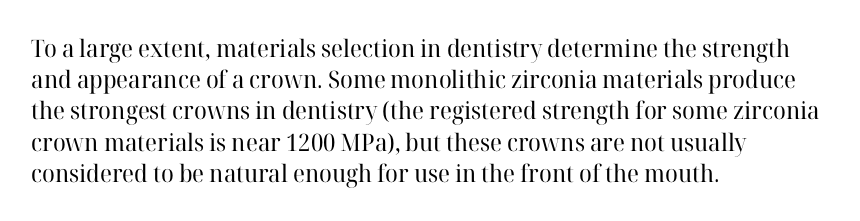
The image shows 24 px text type, upright; set left-aligned, normal line spacing (1.3x), normal letter spacing, not underlined.
